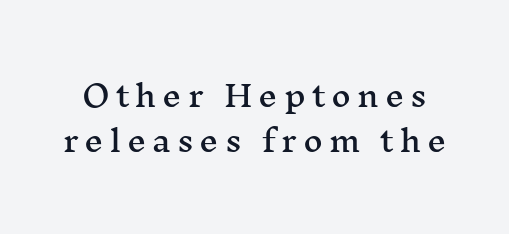
The image shows 30 px wide serif type, upright; set normal line spacing (1.49x), unusually wide letter spacing (+0.2 em), not underlined; medium stroke contrast and a medium x-height.
